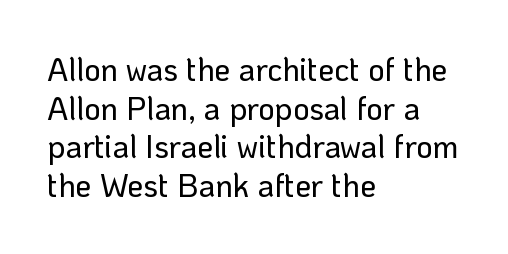
Q: Is the text italic (slanted)? A: No, it is upright.
Q: Is the typeface a serif or a sans-serif typeface? A: Sans-serif.
Q: Is the text underlined? A: No.
Q: How is the paragraph aligned? A: Left-aligned.
Q: Is the spacing between letters normal or unusually wide? A: Normal.
Q: Width (condensed, normal, or wide)? A: Normal.
Q: Stroke contrast? A: Low.
Q: x-height? A: Medium.
Q: Monospaced? A: No.
